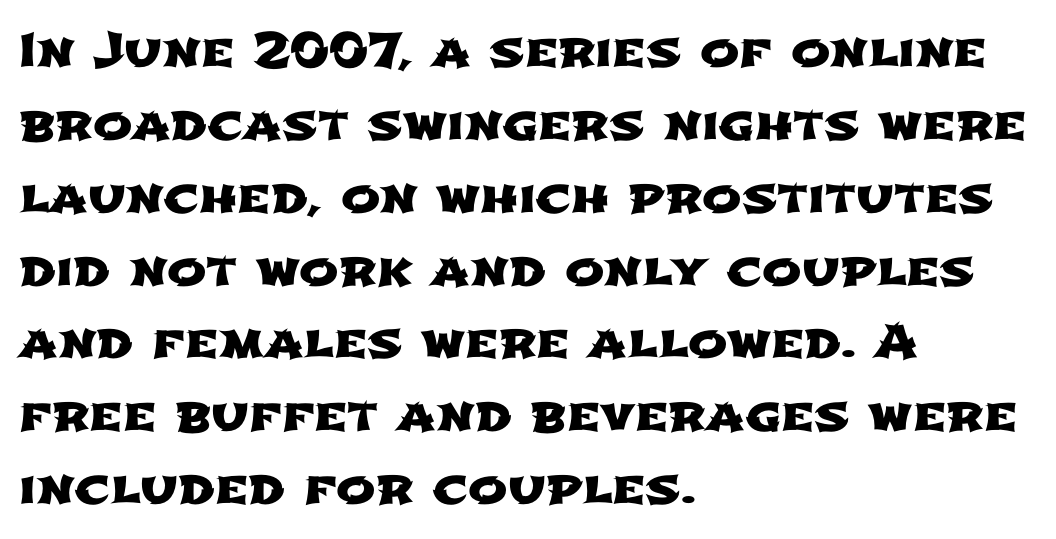
Q: Is the typeface a serif or a sans-serif typeface? A: Sans-serif.
Q: Is the text underlined? A: No.
Q: How is the paragraph aligned? A: Left-aligned.
Q: Is the spacing between letters normal or unusually wide? A: Normal.
Q: Is the spacing between lines tight, normal or loose? A: Normal.
Q: Width (condensed, normal, or wide)? A: Wide.
Q: Stroke contrast? A: Low.
Q: x-height? A: Medium.
Q: Monospaced? A: No.
